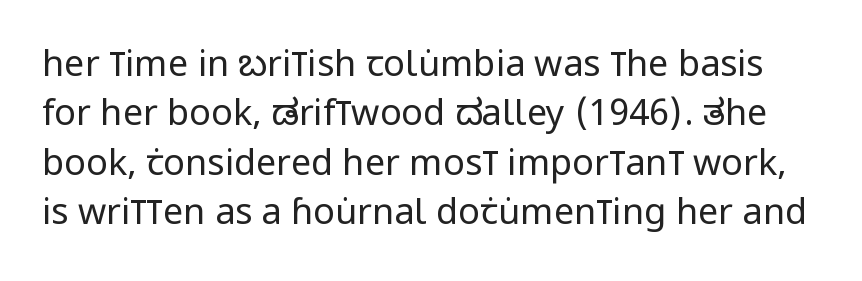
The image shows 36 px regular-weight, condensed sans-serif type, upright; set normal line spacing (1.37x), normal letter spacing, not underlined; low stroke contrast and a large x-height.
